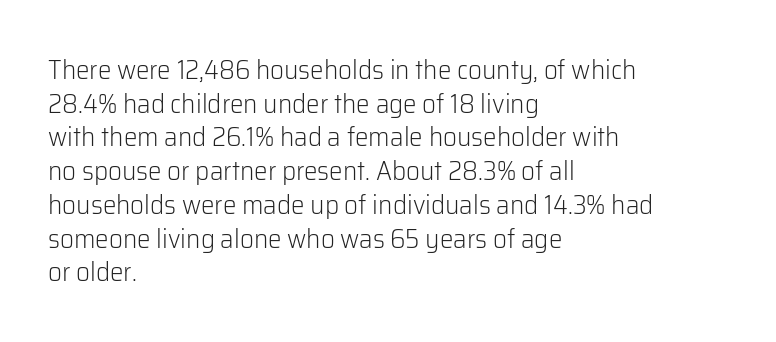
The image shows 27 px text type, upright; set left-aligned, normal line spacing (1.25x), normal letter spacing, not underlined.
